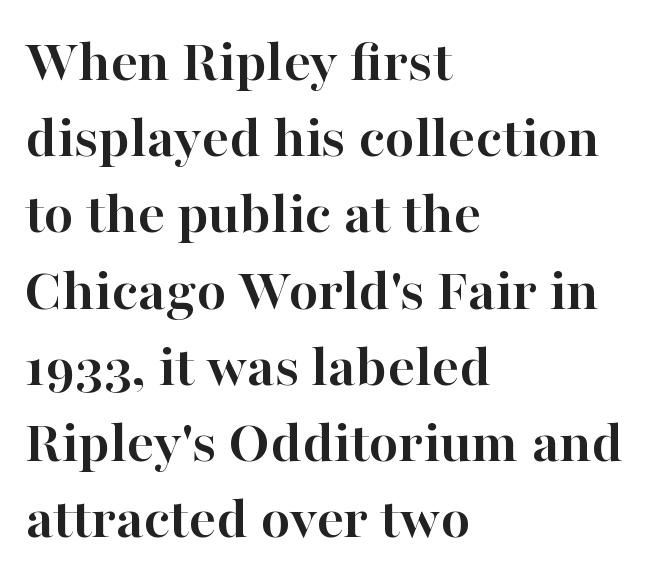
The image shows 61 px semibold serif type, upright; set left-aligned, normal line spacing (1.25x), normal letter spacing, not underlined; high stroke contrast and a medium x-height.
